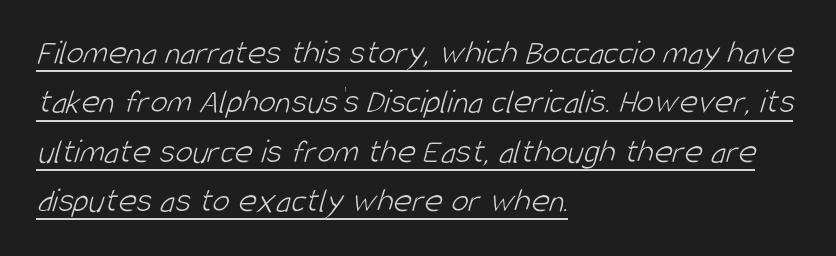
Q: Is the text bold? A: No.
Q: Is the typeface a serif or a sans-serif typeface? A: Sans-serif.
Q: Is the text underlined? A: Yes.
Q: How is the paragraph aligned? A: Left-aligned.
Q: Is the spacing between letters normal or unusually wide? A: Normal.
Q: Is the spacing between lines tight, normal or loose? A: Normal.
Q: Width (condensed, normal, or wide)? A: Condensed.
Q: Stroke contrast? A: Low.
Q: x-height? A: Large.
Q: Monospaced? A: No.
